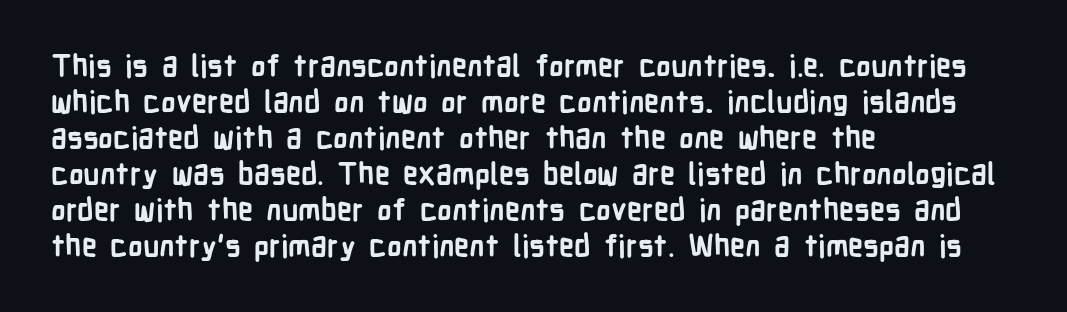
Q: Is the text bold? A: Yes.
Q: Is the text italic (slanted)? A: No, it is upright.
Q: Is the typeface a serif or a sans-serif typeface? A: Sans-serif.
Q: Is the text underlined? A: No.
Q: How is the paragraph aligned? A: Left-aligned.
Q: Is the spacing between letters normal or unusually wide? A: Normal.
Q: Width (condensed, normal, or wide)? A: Condensed.
Q: Stroke contrast? A: Low.
Q: x-height? A: Medium.
Q: Monospaced? A: No.
